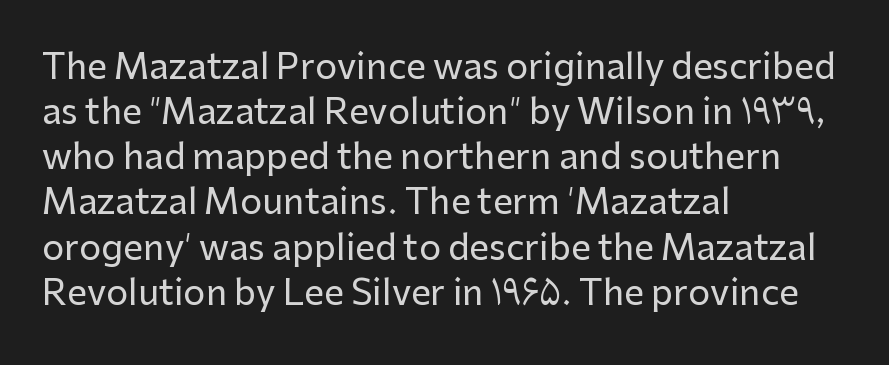
Every character sits straight up, as roman type does. The text block is weighted toward the left margin, trailing off unevenly rightward. The typeface chosen for these lines omits serifs. Underlining? Definitely not there.
